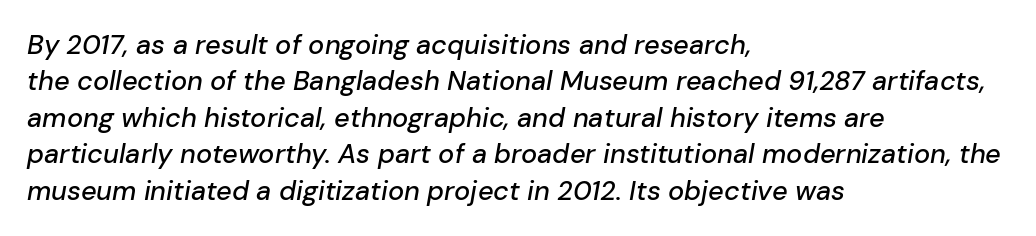
{"italic": "yes", "lean": "right", "slant_degrees": 10, "underline": "no", "align": "left", "line_spacing": "normal", "line_spacing_ratio": 1.35, "letter_spacing": "normal", "letter_spacing_em": 0.0, "glyph_px": 27}
